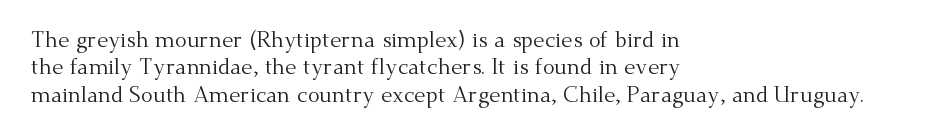
Counters stay open thanks to moderate or lighter strokes. All the whitespace from short lines collects on the right. Normally led — the rows are evenly, conventionally spaced. The glyphs are unaccompanied by any horizontal stroke below them.
